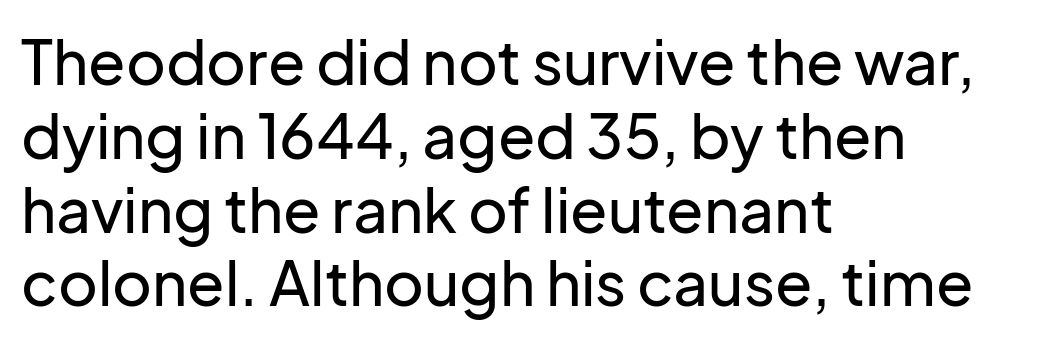
Q: Is the text italic (slanted)? A: No, it is upright.
Q: Is the typeface a serif or a sans-serif typeface? A: Sans-serif.
Q: Is the text underlined? A: No.
Q: How is the paragraph aligned? A: Left-aligned.
Q: Is the spacing between letters normal or unusually wide? A: Normal.
Q: Width (condensed, normal, or wide)? A: Normal.
Q: Stroke contrast? A: Low.
Q: x-height? A: Medium.
Q: Monospaced? A: No.
